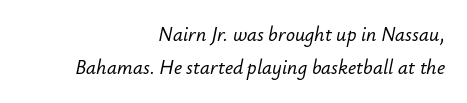
{"italic": "yes", "lean": "right", "slant_degrees": 12, "underline": "no", "align": "right", "line_spacing": "normal", "line_spacing_ratio": 1.67, "letter_spacing": "normal", "letter_spacing_em": 0.0, "glyph_px": 20}
